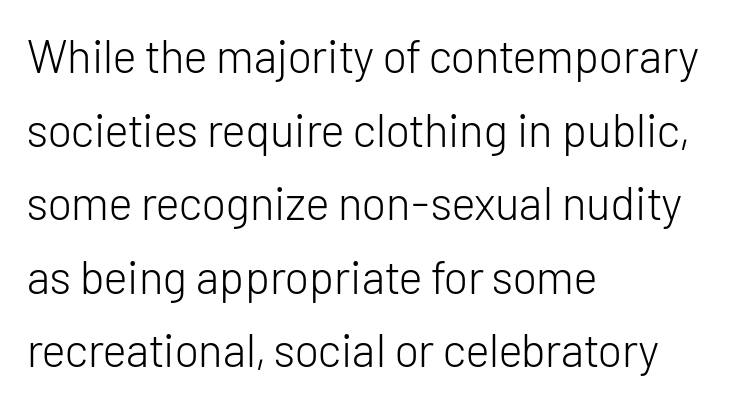
Q: Is the text bold? A: No.
Q: Is the text italic (slanted)? A: No, it is upright.
Q: Is the typeface a serif or a sans-serif typeface? A: Sans-serif.
Q: Is the text underlined? A: No.
Q: How is the paragraph aligned? A: Left-aligned.
Q: Is the spacing between letters normal or unusually wide? A: Normal.
Q: Is the spacing between lines tight, normal or loose? A: Normal.
Q: Width (condensed, normal, or wide)? A: Normal.
Q: Stroke contrast? A: Low.
Q: x-height? A: Medium.
Q: Monospaced? A: No.
